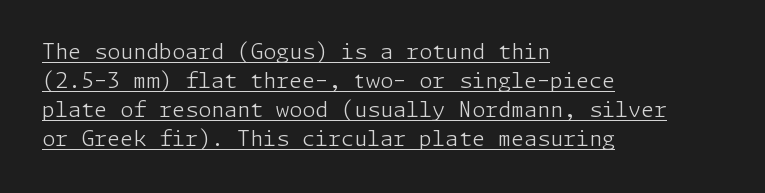
Q: Is the text bold? A: No.
Q: Is the text italic (slanted)? A: No, it is upright.
Q: Is the text underlined? A: Yes.
Q: How is the paragraph aligned? A: Left-aligned.
Q: Is the spacing between letters normal or unusually wide? A: Normal.
Q: Is the spacing between lines tight, normal or loose? A: Normal.
